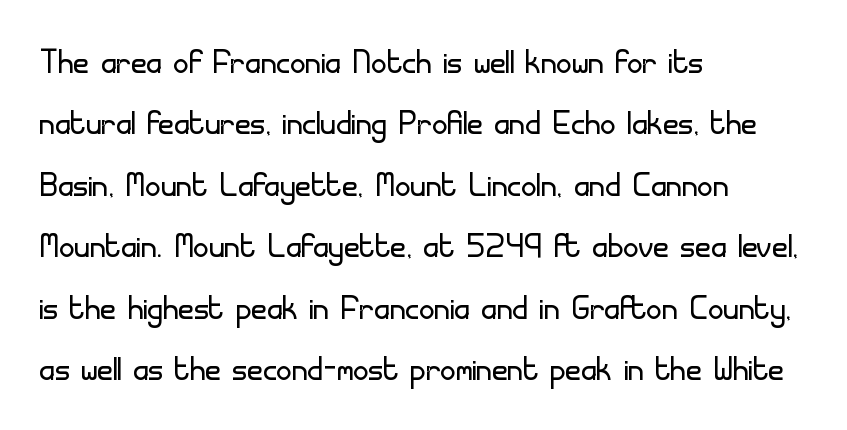
The image shows 43 px light sans-serif type, upright; set left-aligned, normal line spacing (1.43x), normal letter spacing, not underlined; low stroke contrast and a small x-height.
